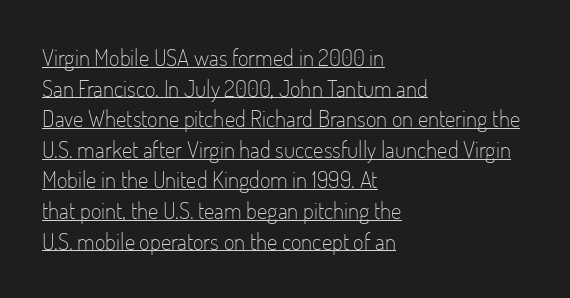
The image shows 23 px text type, upright; set left-aligned, normal line spacing (1.33x), normal letter spacing, underlined.
